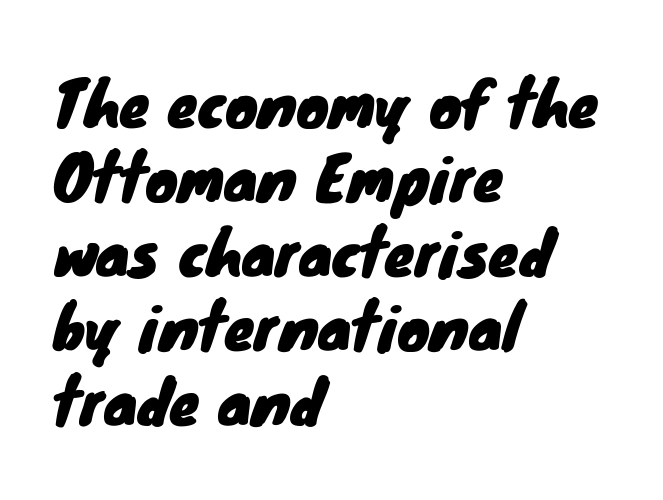
Stroke terminals: plain, sans-serif. The rag falls on the right side of this text block. Short note: letters normally spaced. You could not count columns in this text — the font is proportionally spaced. Honestly, there is no underline to notice here at all.
